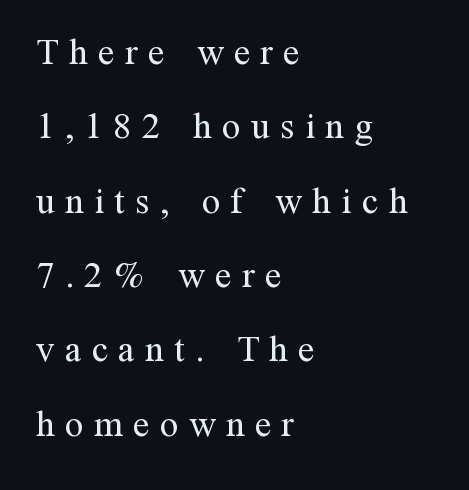
The specimen reads as upright at a glance. Leading: increased. This sample has the flowing, uneven cadence of proportional lettering. Letterform terminals end in serifs throughout the passage. The baseline area is clear. A quiet, ordinary-to-light weight characterises the typeface.
